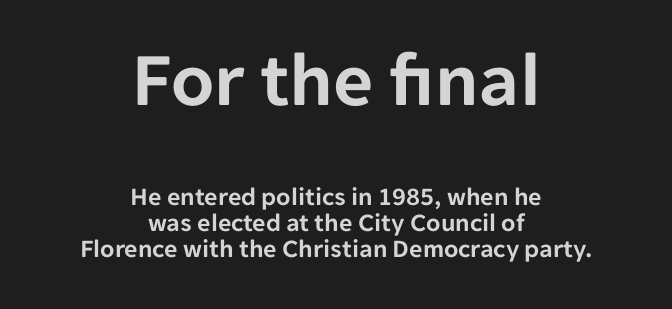
Look at the bottom of the vertical strokes: they stop flat, with no serifs. The lines in this sample share a center point and differ in where they start and stop. Larger block? The one above; the one below is distinctly smaller. Honestly, the rows look squashed on top of each other.
